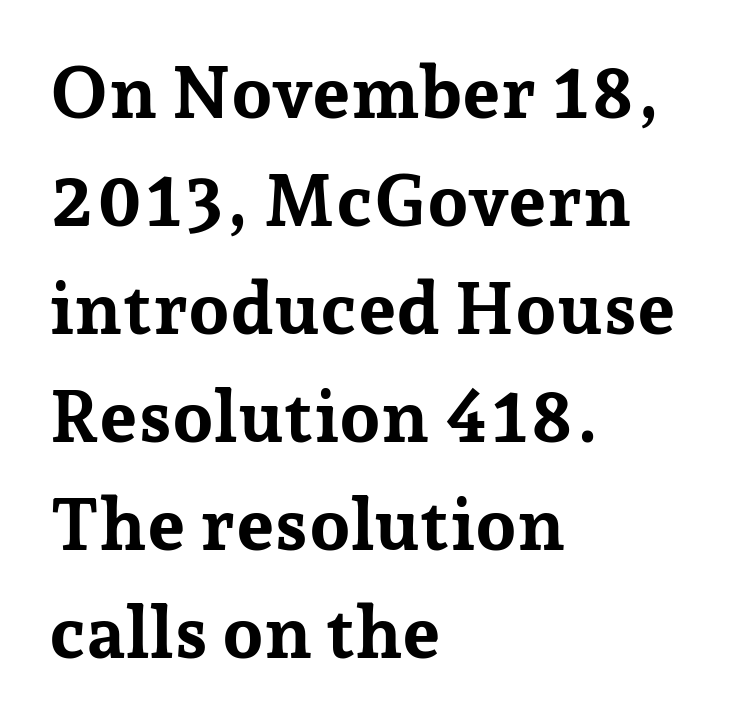
{"serif": "yes", "italic": "no", "bold": "yes", "weight": "bold", "width": "normal", "stroke_contrast": "low", "x_height": "medium", "monospaced": "no", "underline": "no", "align": "left", "line_spacing": "normal", "line_spacing_ratio": 1.48, "letter_spacing": "normal", "letter_spacing_em": 0.0, "glyph_px": 73}
